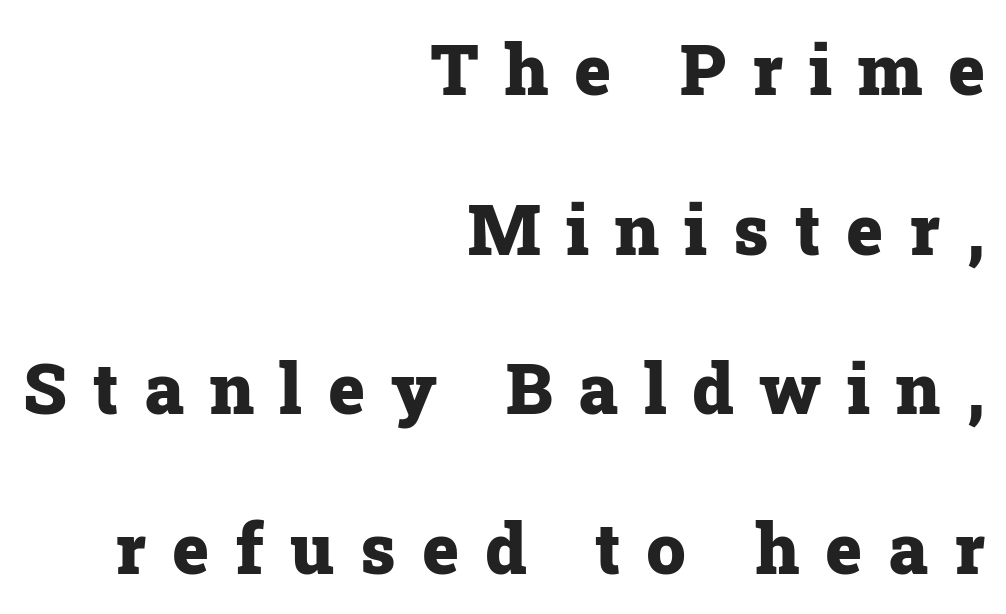
{"serif": "yes", "italic": "no", "bold": "yes", "weight": "heavy", "width": "normal", "stroke_contrast": "low", "x_height": "medium", "monospaced": "no", "underline": "no", "align": "right", "line_spacing": "loose", "line_spacing_ratio": 2.28, "letter_spacing": "wide", "letter_spacing_em": 0.37, "glyph_px": 70}
